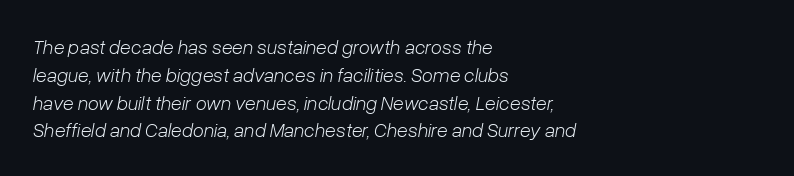
Does the copy run flush right? No — it runs flush left. The lines sit at an ordinary, default distance from one another. Emphasis-style slanted type is in use. Plain, unruled lines of type.
